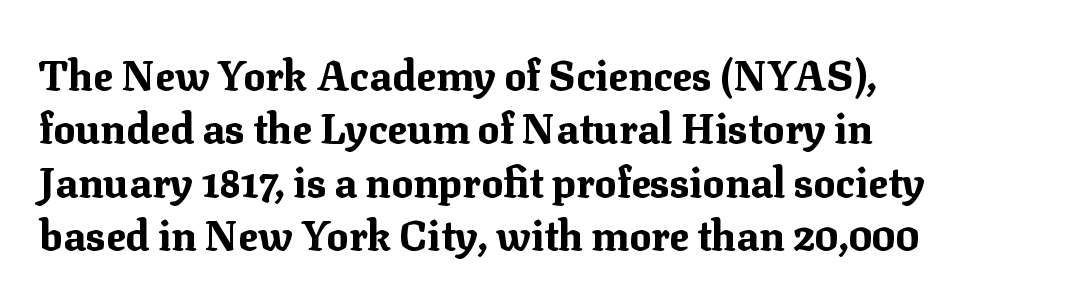
The image shows 41 px bold serif type, upright; set left-aligned, normal line spacing (1.3x), normal letter spacing, not underlined; medium stroke contrast and a medium x-height.
